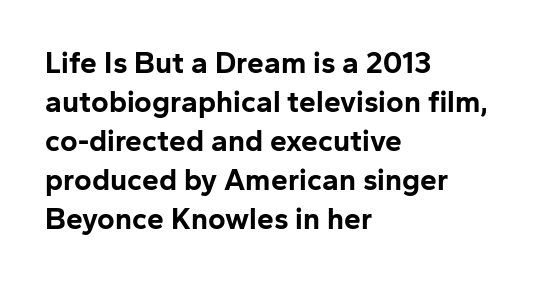
The image shows 30 px bold sans-serif type, upright; set left-aligned, normal line spacing (1.3x), normal letter spacing, not underlined; low stroke contrast and a medium x-height.
